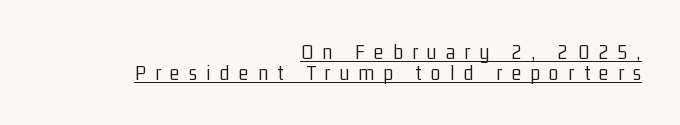
Q: Is the text bold? A: No.
Q: Is the text italic (slanted)? A: No, it is upright.
Q: Is the text underlined? A: Yes.
Q: How is the paragraph aligned? A: Right-aligned.
Q: Is the spacing between letters normal or unusually wide? A: Unusually wide.
Q: Is the spacing between lines tight, normal or loose? A: Tight.
